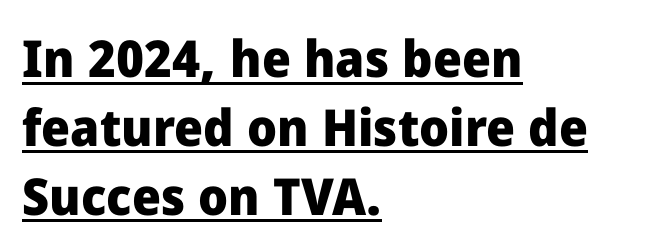
Q: Is the text bold? A: Yes.
Q: Is the text italic (slanted)? A: No, it is upright.
Q: Is the typeface a serif or a sans-serif typeface? A: Sans-serif.
Q: Is the text underlined? A: Yes.
Q: How is the paragraph aligned? A: Left-aligned.
Q: Is the spacing between letters normal or unusually wide? A: Normal.
Q: Is the spacing between lines tight, normal or loose? A: Normal.
Q: Width (condensed, normal, or wide)? A: Normal.
Q: Stroke contrast? A: Low.
Q: x-height? A: Medium.
Q: Monospaced? A: No.
